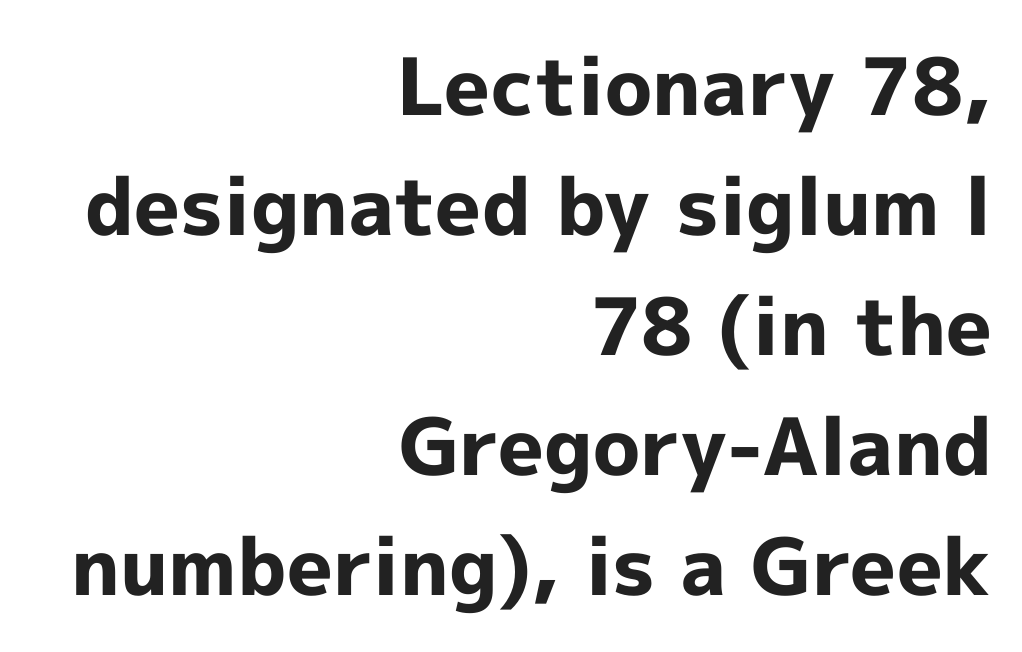
{"serif": "no", "italic": "no", "bold": "yes", "weight": "bold", "width": "normal", "x_height": "medium", "monospaced": "no", "underline": "no", "align": "right", "line_spacing": "normal", "line_spacing_ratio": 1.52, "letter_spacing": "normal", "letter_spacing_em": 0.0, "glyph_px": 79}
